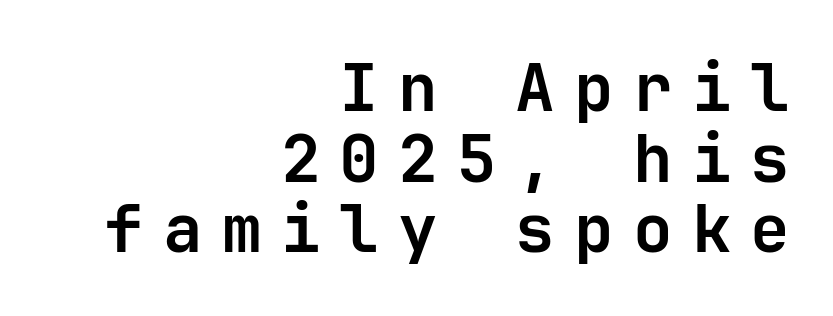
The image shows 66 px bold sans-serif type, upright, monospaced; set right-aligned, tight line spacing (1.07x), unusually wide letter spacing (+0.29 em), not underlined; low stroke contrast and a medium x-height.
